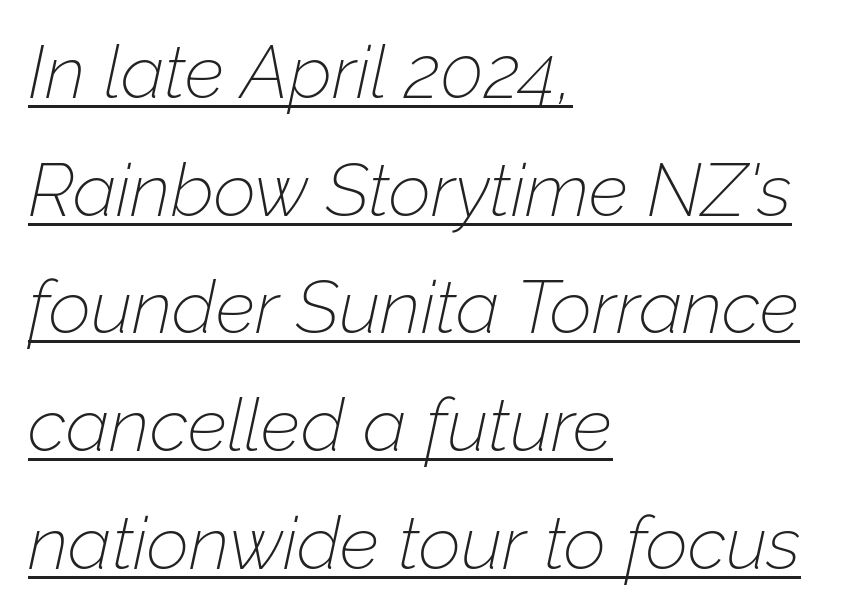
{"italic": "yes", "lean": "right", "slant_degrees": 12, "bold": "no", "weight": "thin", "width": "normal", "stroke_contrast": "low", "x_height": "medium", "monospaced": "no", "underline": "yes", "align": "left", "line_spacing": "normal", "line_spacing_ratio": 1.59, "letter_spacing": "normal", "letter_spacing_em": 0.0, "glyph_px": 74}
